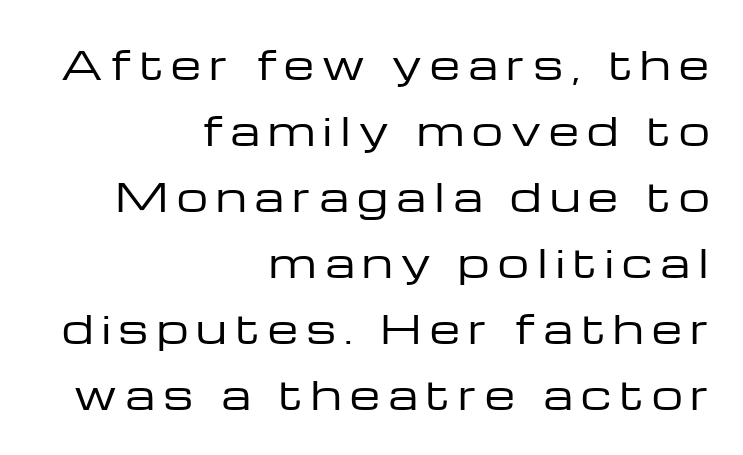
Notice how the stems are strictly vertical — no italics here. The typesetter chose a ragged-left arrangement here. Is this a fixed-width face? No — the glyphs have proportional, varying widths. Classification — sans serif. These glyphs show unthickened strokes, regular width or finer.
